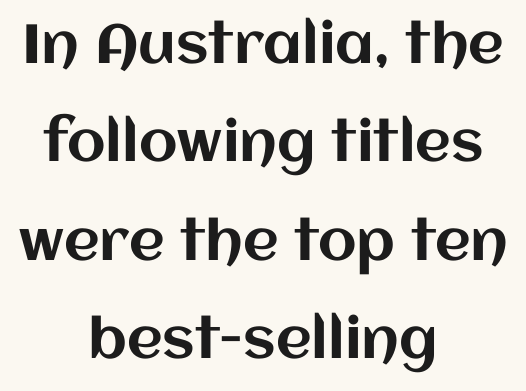
The image shows 55 px text type, upright; set centered, line spacing 1.79x, normal letter spacing, not underlined; medium stroke contrast and a large x-height.
